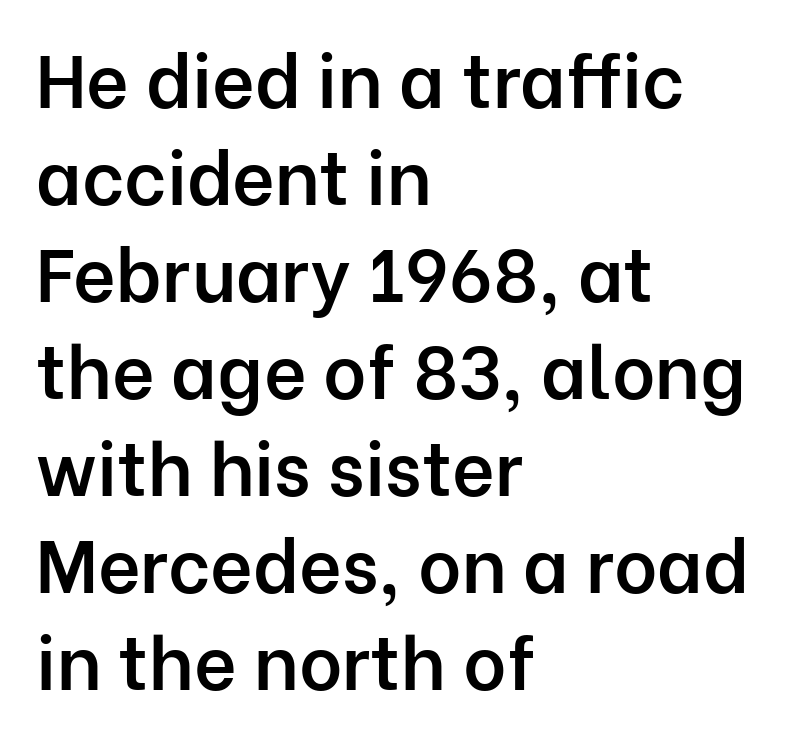
{"serif": "no", "italic": "no", "bold": "semi", "weight": "semibold", "width": "normal", "stroke_contrast": "low", "x_height": "medium", "monospaced": "no", "underline": "no", "align": "left", "line_spacing": "normal", "line_spacing_ratio": 1.31, "letter_spacing": "normal", "letter_spacing_em": 0.0, "glyph_px": 74}
